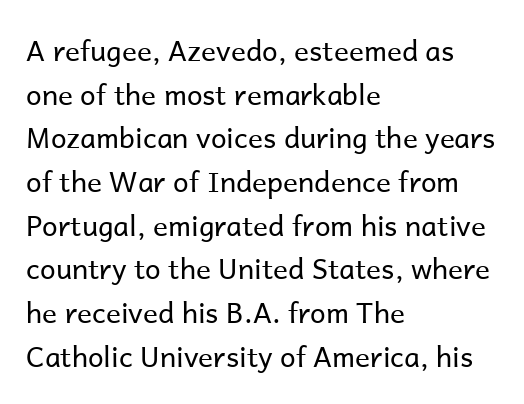
The horizontal fit of the characters is conventional and even. Is the block centered? No — it sits flush against the left margin. Do the letters lean? They stand straight. Honestly, the row spacing looks completely unremarkable. Just letters on the line, the space beneath them empty. These glyphs show unthickened strokes, regular width or finer.
